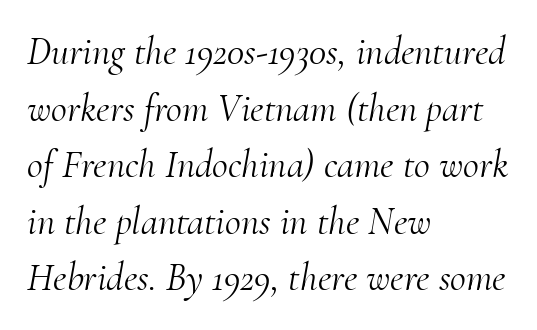
Q: Is the text bold? A: No.
Q: Is the text italic (slanted)? A: Yes, it leans right by about 10 degrees.
Q: Is the typeface a serif or a sans-serif typeface? A: Serif.
Q: Is the text underlined? A: No.
Q: How is the paragraph aligned? A: Left-aligned.
Q: Is the spacing between letters normal or unusually wide? A: Normal.
Q: Is the spacing between lines tight, normal or loose? A: Normal.
Q: Width (condensed, normal, or wide)? A: Normal.
Q: Stroke contrast? A: Medium.
Q: x-height? A: Small.
Q: Monospaced? A: No.
